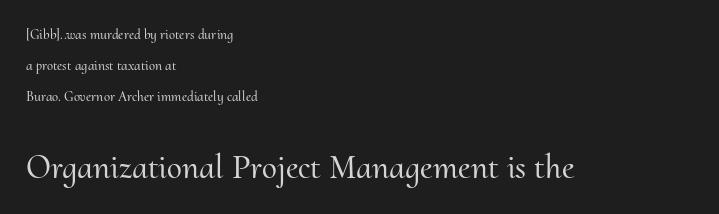
Q: Is the text italic (slanted)? A: No, it is upright.
Q: Is the typeface a serif or a sans-serif typeface? A: Serif.
Q: Is the text underlined? A: No.
Q: How is the paragraph aligned? A: Left-aligned.
Q: Is the spacing between letters normal or unusually wide? A: Normal.
Q: Is the spacing between lines tight, normal or loose? A: Loose.
Q: Which block of text is set in a larger size, the first (top) or the second (bottom)? A: The second (bottom) one.
Q: Width (condensed, normal, or wide)? A: Normal.
Q: Stroke contrast? A: Medium.
Q: x-height? A: Small.
Q: Monospaced? A: No.
